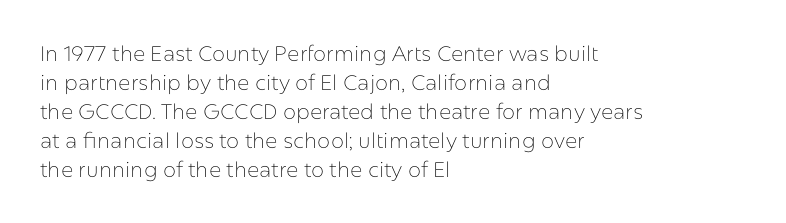
{"italic": "no", "bold": "no", "underline": "no", "align": "left", "line_spacing": "normal", "line_spacing_ratio": 1.38, "letter_spacing": "normal", "letter_spacing_em": 0.0, "glyph_px": 21}
